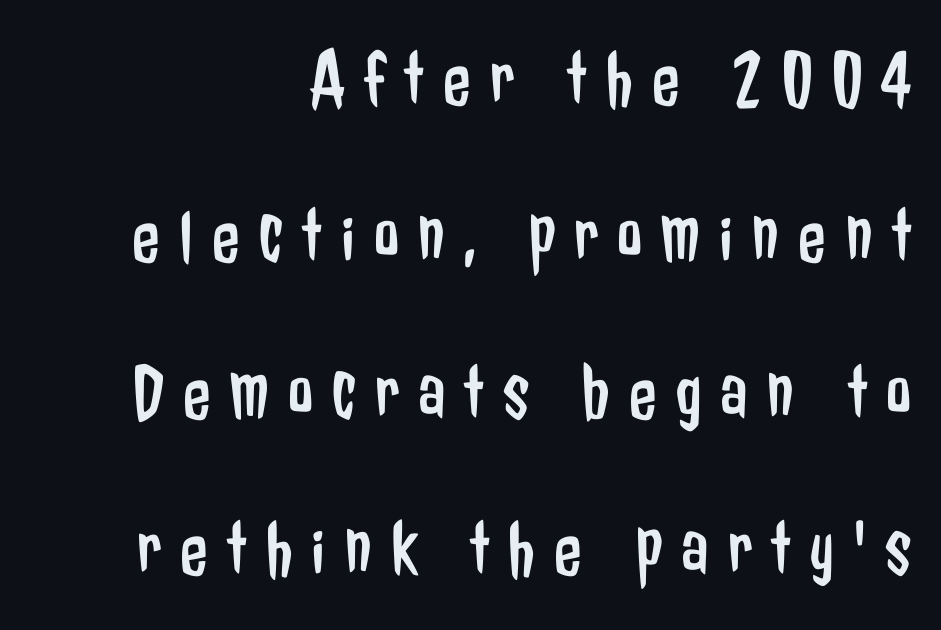
Tall strokes in this sample are plumb rather than angled. The space directly below the letters is spotless. The letters advance in unequal steps, a hallmark of proportional type. Each stroke keeps to a modest, everyday thickness or less. The vertical gap from one line to the next is large.
